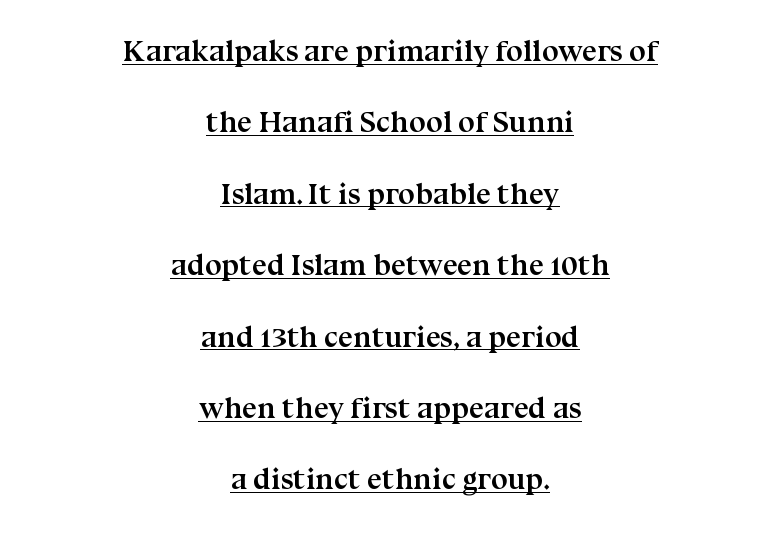
Q: Is the text bold? A: Yes.
Q: Is the text italic (slanted)? A: No, it is upright.
Q: Is the typeface a serif or a sans-serif typeface? A: Serif.
Q: Is the text underlined? A: Yes.
Q: How is the paragraph aligned? A: Centered.
Q: Is the spacing between letters normal or unusually wide? A: Normal.
Q: Is the spacing between lines tight, normal or loose? A: Loose.
Q: Width (condensed, normal, or wide)? A: Normal.
Q: Stroke contrast? A: Medium.
Q: x-height? A: Medium.
Q: Monospaced? A: No.
